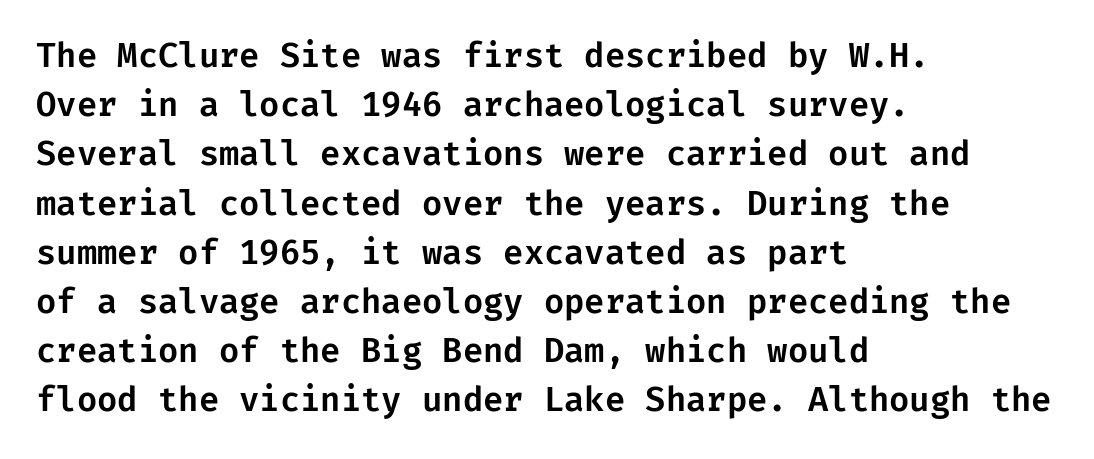
Line starts are locked; line ends wander. Letters rest on an invisible, unmarked baseline. Does the lettering tilt? It doesn't — this is upright. Are there feet on the stems? There aren't — it's a sans.
